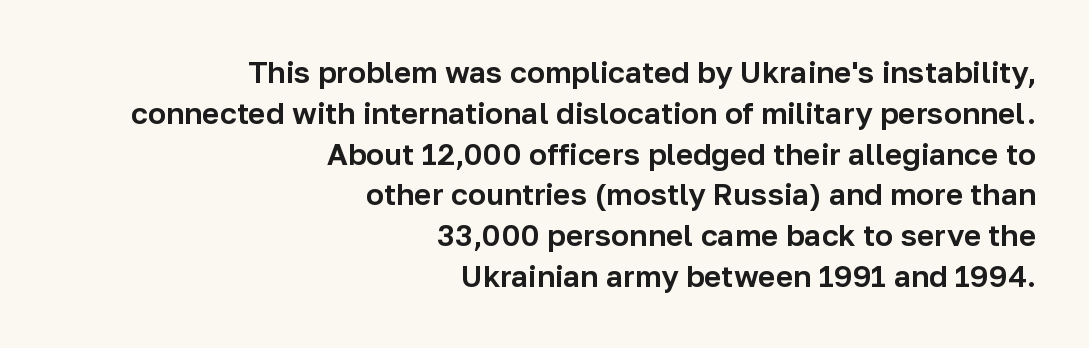
{"serif": "no", "italic": "no", "width": "normal", "stroke_contrast": "low", "x_height": "medium", "monospaced": "no", "underline": "no", "align": "right", "line_spacing": "normal", "line_spacing_ratio": 1.36, "letter_spacing": "normal", "letter_spacing_em": 0.0, "glyph_px": 30}
